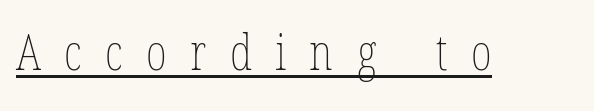
Note the varied advance widths — an 'i' is clearly narrower than an 'm'. Each stroke keeps to a modest, everyday thickness or less. Ordinary non-slanted type is in use. The tracking jumps out immediately: characters are airy and widely separated. The rendering uses the underline text-decoration.
